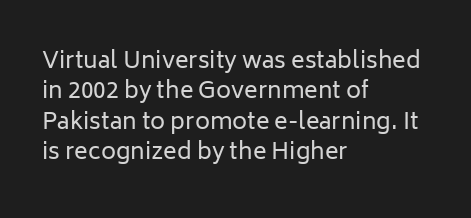
{"italic": "no", "bold": "no", "underline": "no", "align": "left", "line_spacing": "normal", "line_spacing_ratio": 1.32, "letter_spacing": "normal", "letter_spacing_em": 0.0, "glyph_px": 23}
